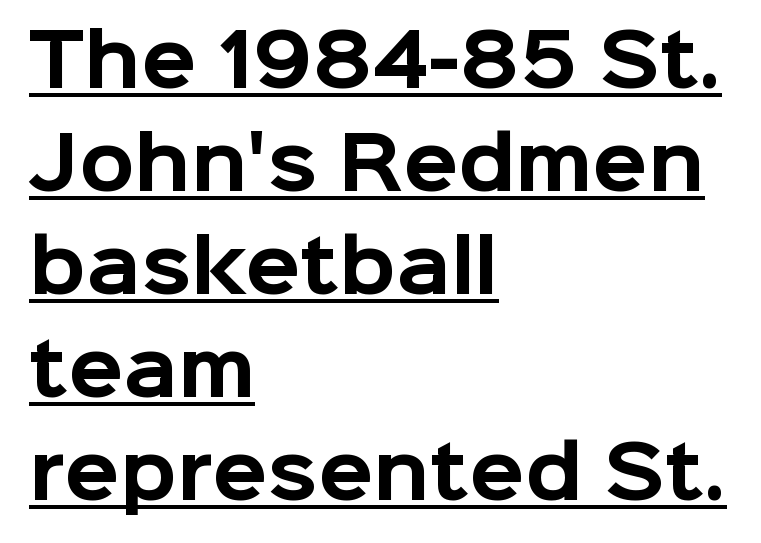
Q: Is the text bold? A: Yes.
Q: Is the text italic (slanted)? A: No, it is upright.
Q: Is the typeface a serif or a sans-serif typeface? A: Sans-serif.
Q: Is the text underlined? A: Yes.
Q: How is the paragraph aligned? A: Left-aligned.
Q: Is the spacing between letters normal or unusually wide? A: Normal.
Q: Is the spacing between lines tight, normal or loose? A: Normal.
Q: Width (condensed, normal, or wide)? A: Normal.
Q: Stroke contrast? A: Low.
Q: x-height? A: Medium.
Q: Monospaced? A: No.
